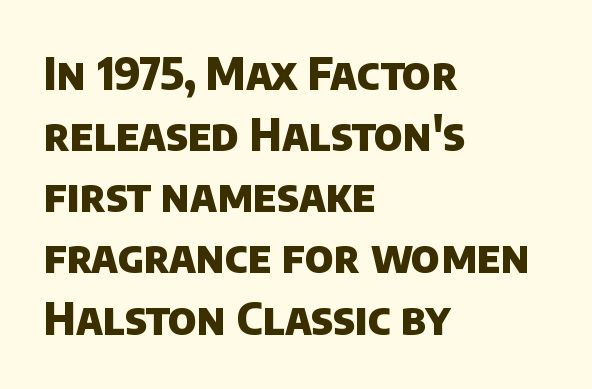
The image shows 44 px heavy sans-serif type; set left-aligned, normal line spacing (1.39x), normal letter spacing, not underlined; low stroke contrast and a large x-height.
